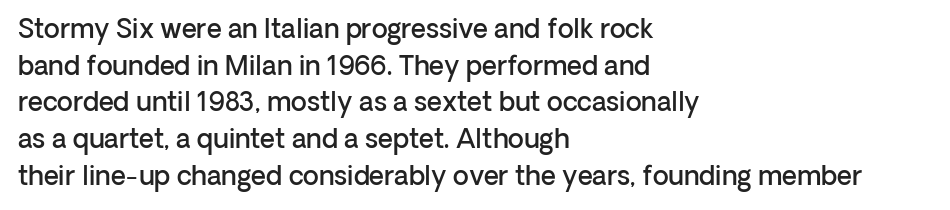
{"italic": "no", "bold": "semi", "underline": "no", "align": "left", "line_spacing": "normal", "line_spacing_ratio": 1.41, "letter_spacing": "normal", "letter_spacing_em": 0.0, "glyph_px": 26}
